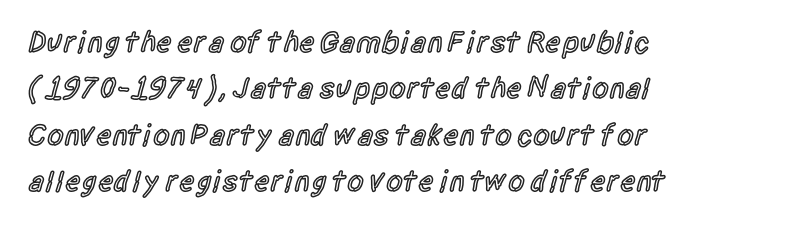
The image shows 30 px semibold, condensed sans-serif type; set left-aligned, normal line spacing (1.55x), normal letter spacing, not underlined; a large x-height.
